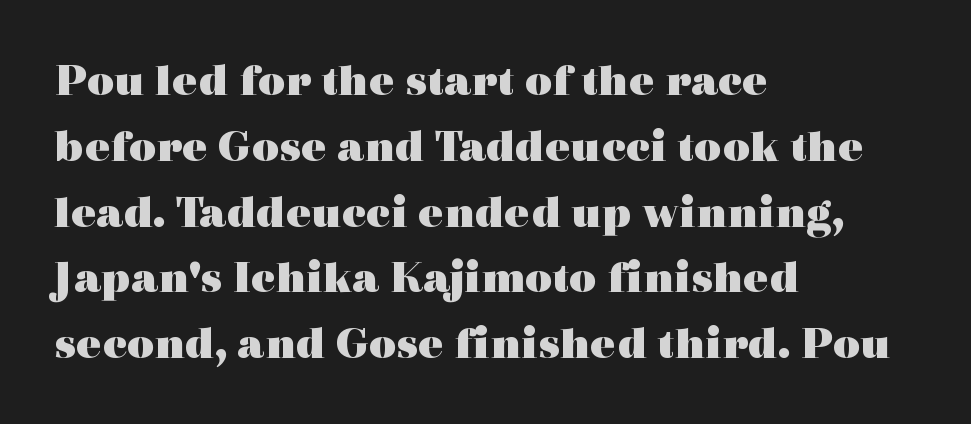
Q: Is the text bold? A: Yes.
Q: Is the text italic (slanted)? A: No, it is upright.
Q: Is the typeface a serif or a sans-serif typeface? A: Serif.
Q: Is the text underlined? A: No.
Q: How is the paragraph aligned? A: Left-aligned.
Q: Is the spacing between letters normal or unusually wide? A: Normal.
Q: Is the spacing between lines tight, normal or loose? A: Normal.
Q: Width (condensed, normal, or wide)? A: Wide.
Q: x-height? A: Medium.
Q: Monospaced? A: No.
